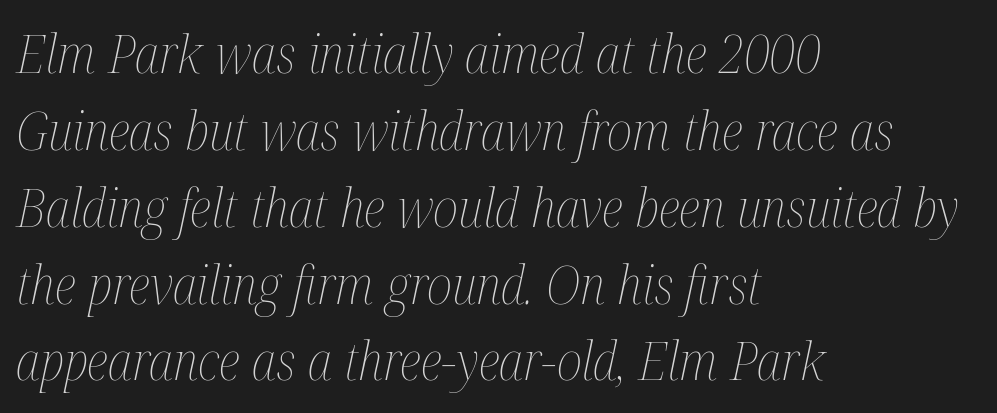
{"italic": "yes", "lean": "right", "slant_degrees": 12, "bold": "no", "weight": "thin", "width": "condensed", "stroke_contrast": "medium", "x_height": "medium", "monospaced": "no", "underline": "no", "align": "left", "line_spacing": "normal", "line_spacing_ratio": 1.45, "letter_spacing": "normal", "letter_spacing_em": 0.0, "glyph_px": 53}
